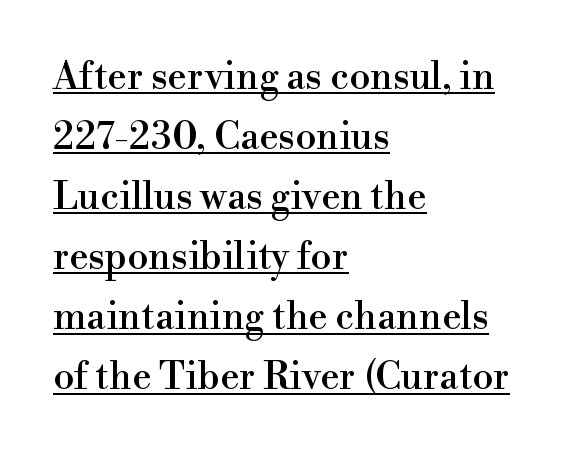
Q: Is the text italic (slanted)? A: No, it is upright.
Q: Is the typeface a serif or a sans-serif typeface? A: Serif.
Q: Is the text underlined? A: Yes.
Q: How is the paragraph aligned? A: Left-aligned.
Q: Is the spacing between letters normal or unusually wide? A: Normal.
Q: Is the spacing between lines tight, normal or loose? A: Normal.
Q: Width (condensed, normal, or wide)? A: Normal.
Q: Stroke contrast? A: High.
Q: x-height? A: Small.
Q: Monospaced? A: No.
